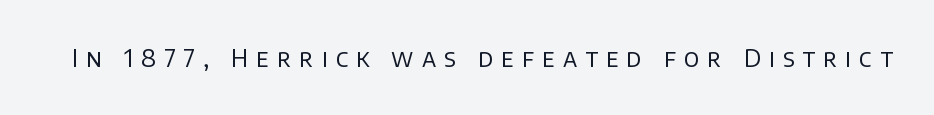
The letters stand upright; this is a roman face. The strokes carry an ordinary text weight at most. The area under the type is left untouched. Is the letter spacing exaggerated? Yes — the characters are pushed far apart.
